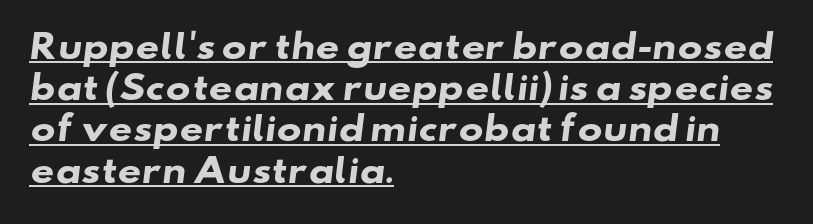
Notice how descenders clear the ascenders below comfortably — that's standard leading. Check the space under the baseline: a stroke is drawn there. If you drew a ruler down the left edge, every line would touch it. There is no visible air inserted between adjacent glyphs. Are there feet on the stems? There aren't — it's a sans. The glyphs have the mass of a bold cut.
